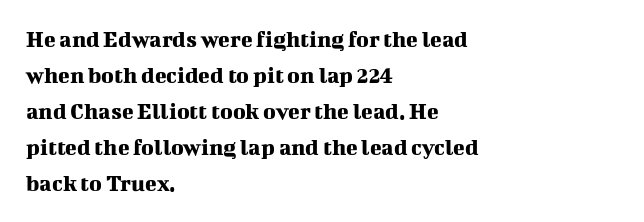
The image shows 24 px text type, upright; set left-aligned, normal line spacing (1.5x), normal letter spacing, not underlined.
